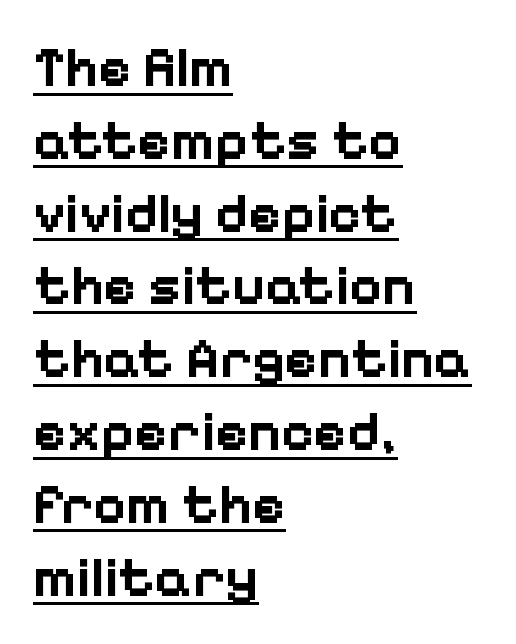
{"serif": "no", "italic": "no", "bold": "yes", "weight": "bold", "width": "normal", "stroke_contrast": "low", "x_height": "medium", "monospaced": "no", "underline": "yes", "align": "left", "line_spacing": "normal", "line_spacing_ratio": 1.3, "letter_spacing": "normal", "letter_spacing_em": 0.0, "glyph_px": 56}
